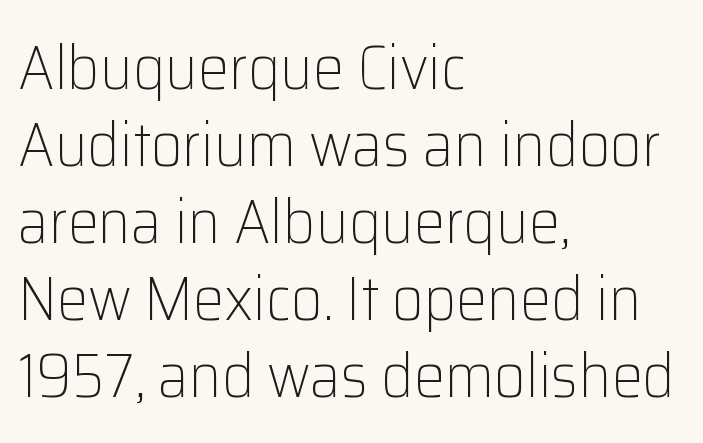
Q: Is the text bold? A: No.
Q: Is the text italic (slanted)? A: No, it is upright.
Q: Is the typeface a serif or a sans-serif typeface? A: Sans-serif.
Q: Is the text underlined? A: No.
Q: How is the paragraph aligned? A: Left-aligned.
Q: Is the spacing between letters normal or unusually wide? A: Normal.
Q: Width (condensed, normal, or wide)? A: Normal.
Q: Stroke contrast? A: Low.
Q: x-height? A: Medium.
Q: Monospaced? A: No.
